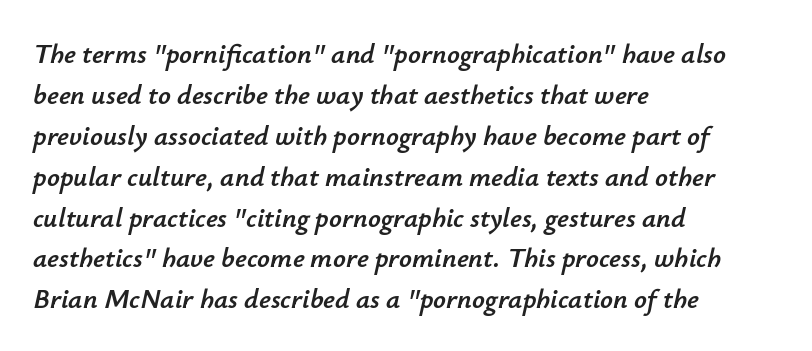
Only glyphs here, with clear space below each row. Character widths vary here, with narrow letters taking less room than wide ones. Regarding leading, the lines here are spaced in the standard way. Tall strokes in this sample are angled rather than plumb. Words appear dense and cohesive because spacing is normal.
